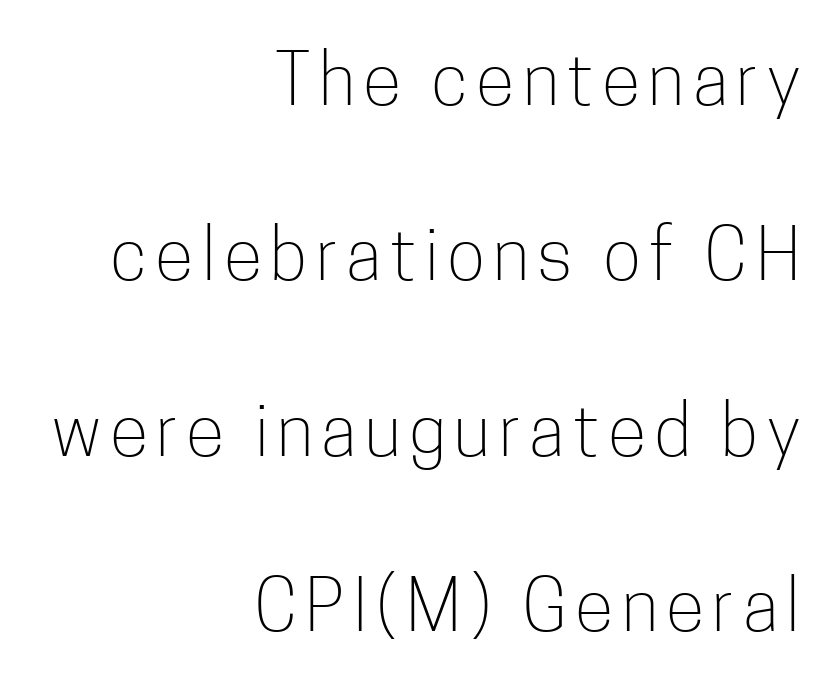
Bold? No — there's no thickening of the strokes. A typesetter would mark this as roman, not italic. Horizontal bands of white between lines are thick stripes. The rendering uses natural spacing where letterforms have individual widths. Has an underline been added? It has not.
